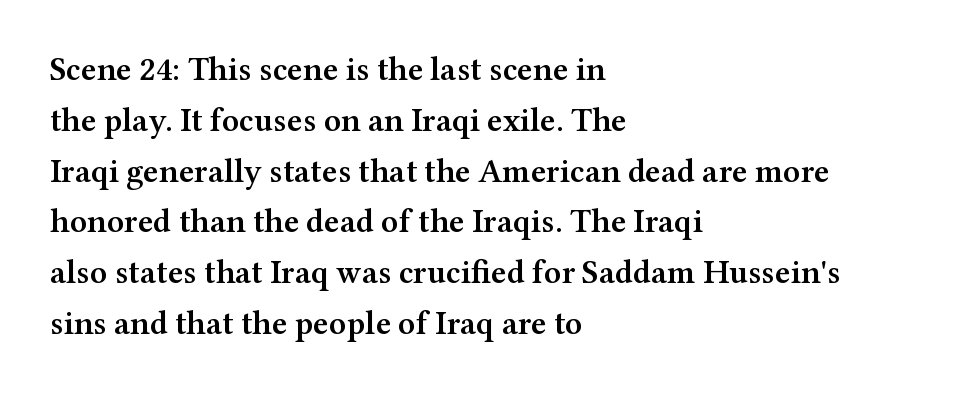
{"serif": "yes", "italic": "no", "bold": "semi", "weight": "semibold", "width": "wide", "stroke_contrast": "medium", "x_height": "medium", "monospaced": "no", "underline": "no", "align": "left", "line_spacing": "normal", "line_spacing_ratio": 1.54, "letter_spacing": "normal", "letter_spacing_em": 0.0, "glyph_px": 33}
